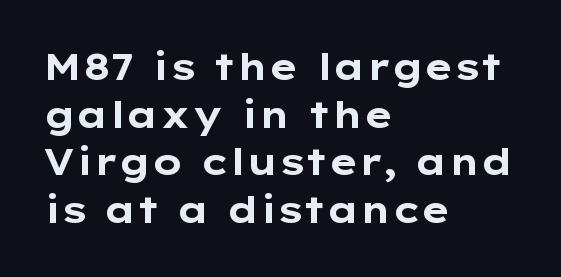
{"serif": "no", "italic": "no", "bold": "yes", "weight": "bold", "width": "wide", "stroke_contrast": "low", "x_height": "medium", "monospaced": "no", "underline": "no", "align": "left", "line_spacing": "normal", "line_spacing_ratio": 1.29, "letter_spacing": "normal", "letter_spacing_em": 0.0, "glyph_px": 37}
